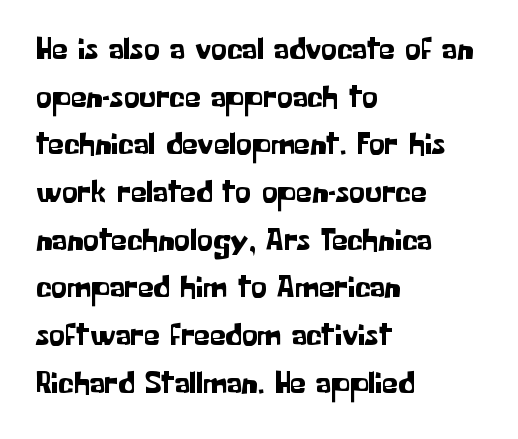
{"serif": "no", "italic": "no", "width": "normal", "stroke_contrast": "low", "x_height": "medium", "monospaced": "no", "underline": "no", "align": "left", "line_spacing": "normal", "line_spacing_ratio": 1.49, "letter_spacing": "normal", "letter_spacing_em": 0.0, "glyph_px": 32}
